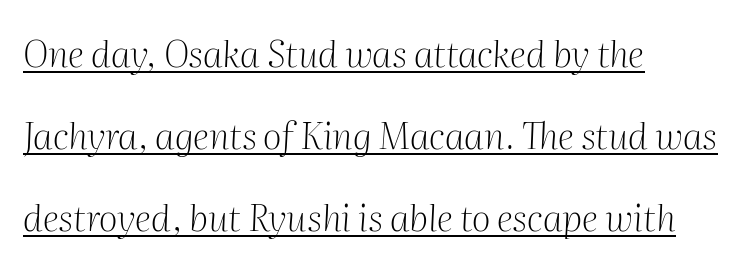
The gaps between neighbouring characters are ordinary and unremarkable. Does the type have serifs? Yes, each stem ends in a small foot. You could not count columns in this text — the font is proportionally spaced. Weight: not bold — regular or lighter. The ragged edge is on the right, which tells us the setting is flush left.
